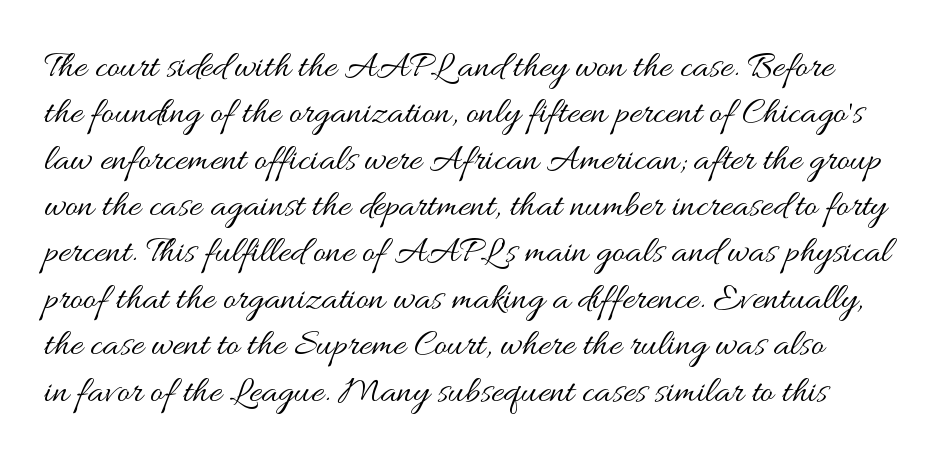
{"bold": "no", "weight": "regular", "width": "wide", "stroke_contrast": "medium", "x_height": "small", "monospaced": "no", "underline": "no", "line_spacing_ratio": 1.22, "letter_spacing": "normal", "letter_spacing_em": 0.0, "glyph_px": 38}
